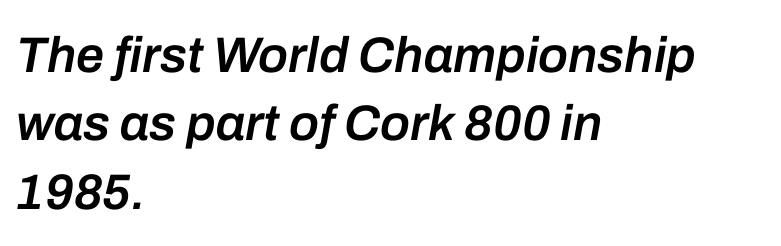
{"italic": "yes", "lean": "right", "slant_degrees": 10, "bold": "semi", "weight": "semibold", "width": "normal", "stroke_contrast": "low", "x_height": "medium", "monospaced": "no", "underline": "no", "align": "left", "line_spacing": "normal", "line_spacing_ratio": 1.37, "letter_spacing": "normal", "letter_spacing_em": 0.0, "glyph_px": 50}
